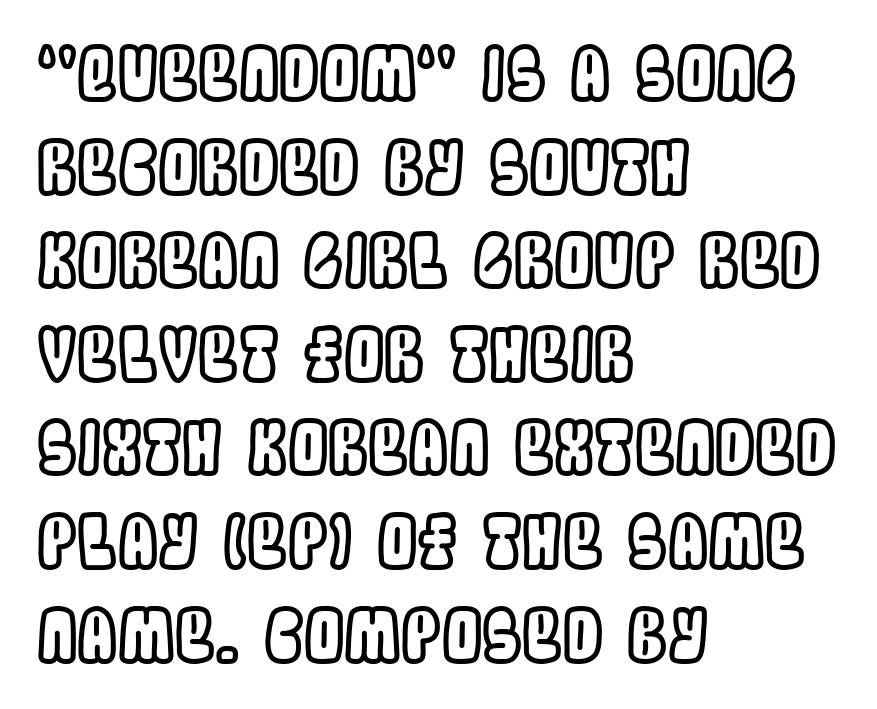
{"italic": "no", "width": "condensed", "x_height": "large", "monospaced": "no", "underline": "no", "align": "left", "line_spacing": "normal", "line_spacing_ratio": 1.3, "letter_spacing": "normal", "letter_spacing_em": 0.0, "glyph_px": 72}
